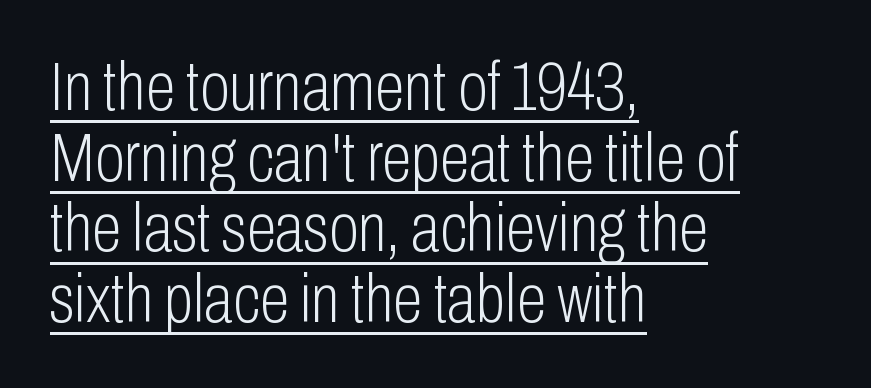
Reading down the column, the eye jumps only a short way to each next line. The typeface has the unassuming heft of standard copy or less. These lines keep a tight, regular rhythm from letter to letter. Type style note: lacks serifs. This is the regular roman posture of the typeface.
